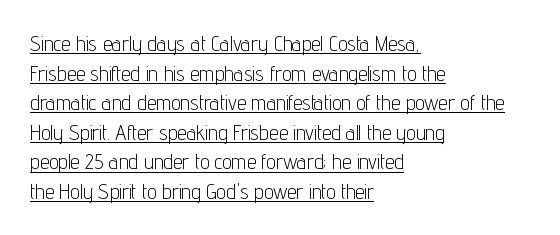
Glyph-to-glyph distance matches everyday printed text. Unbolded letterforms with no extra heft. This is underlined copy, the kind a proofreader might mark for attention. The axis of the letterforms is exactly vertical. Regarding leading, the lines here are spaced in the standard way.
